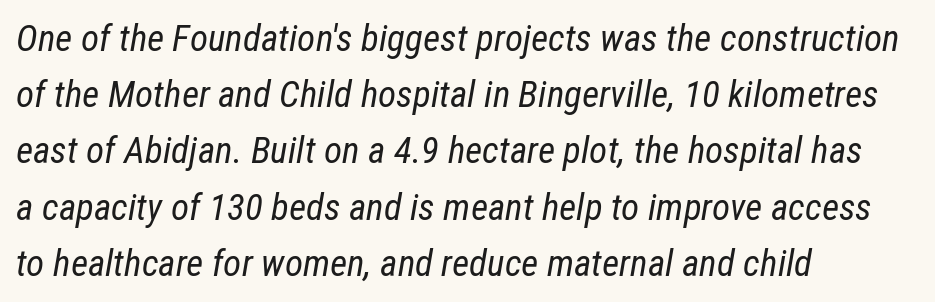
{"italic": "yes", "lean": "right", "slant_degrees": 12, "bold": "no", "weight": "regular", "width": "condensed", "stroke_contrast": "low", "x_height": "medium", "monospaced": "no", "underline": "no", "align": "left", "line_spacing": "normal", "line_spacing_ratio": 1.52, "letter_spacing": "normal", "letter_spacing_em": 0.0, "glyph_px": 37}
